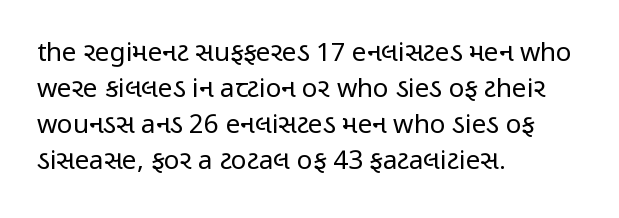
Q: Is the text bold? A: No.
Q: Is the text italic (slanted)? A: No, it is upright.
Q: Is the text underlined? A: No.
Q: How is the paragraph aligned? A: Left-aligned.
Q: Is the spacing between letters normal or unusually wide? A: Normal.
Q: Is the spacing between lines tight, normal or loose? A: Normal.
